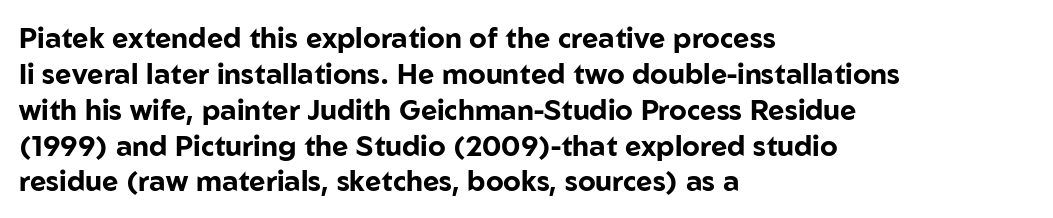
{"serif": "no", "italic": "no", "bold": "yes", "weight": "bold", "width": "normal", "stroke_contrast": "low", "x_height": "medium", "monospaced": "no", "underline": "no", "align": "left", "line_spacing": "normal", "line_spacing_ratio": 1.28, "letter_spacing": "normal", "letter_spacing_em": 0.0, "glyph_px": 28}
